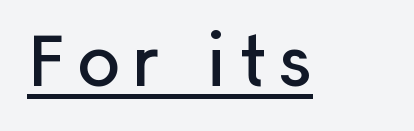
The image shows 73 px sans-serif type, upright; set underlined; low stroke contrast and a medium x-height.
